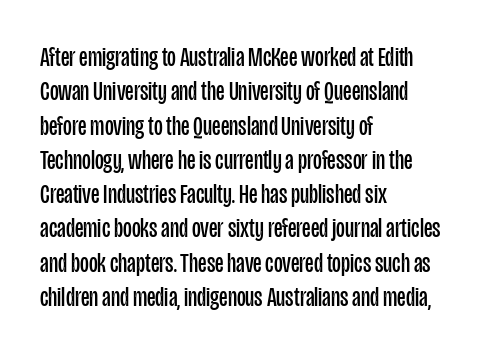
Q: Is the text bold? A: No.
Q: Is the text italic (slanted)? A: No, it is upright.
Q: Is the text underlined? A: No.
Q: How is the paragraph aligned? A: Left-aligned.
Q: Is the spacing between letters normal or unusually wide? A: Normal.
Q: Is the spacing between lines tight, normal or loose? A: Normal.
